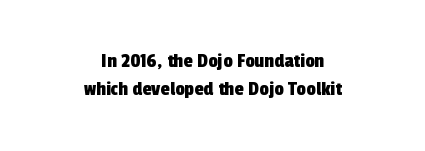
Q: Is the text underlined? A: No.
Q: How is the paragraph aligned? A: Centered.
Q: Is the spacing between letters normal or unusually wide? A: Normal.
Q: Is the spacing between lines tight, normal or loose? A: Normal.
